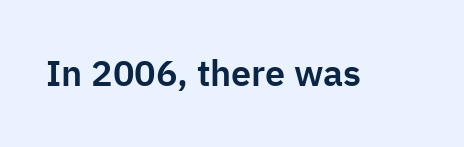
{"serif": "no", "italic": "no", "width": "normal", "stroke_contrast": "low", "x_height": "medium", "monospaced": "no", "underline": "no", "letter_spacing": "normal", "letter_spacing_em": 0.0, "glyph_px": 36}
